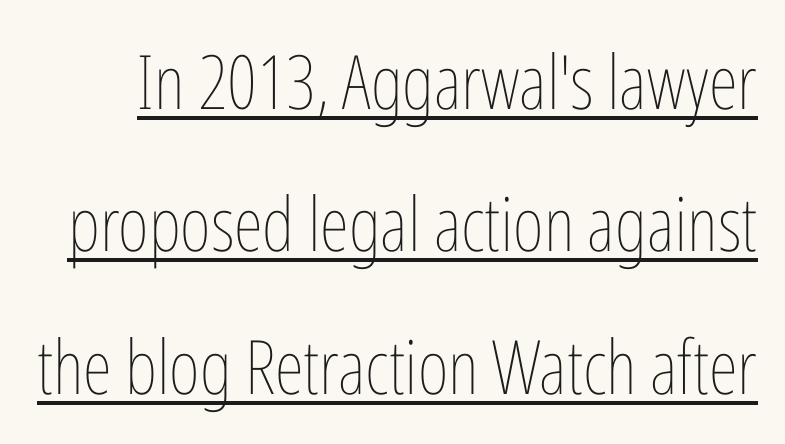
The image shows 75 px thin, condensed type, upright; set loose line spacing (1.9x), normal letter spacing, underlined; low stroke contrast and a medium x-height.
